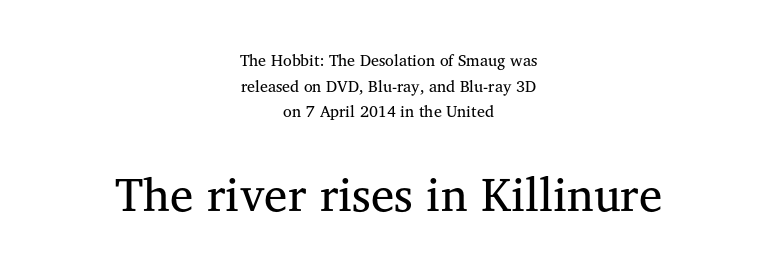
{"serif": "yes", "italic": "no", "bold": "no", "weight": "regular", "width": "normal", "stroke_contrast": "medium", "x_height": "medium", "monospaced": "no", "underline": "no", "align": "center", "line_spacing": "normal", "line_spacing_ratio": 1.6, "letter_spacing": "normal", "letter_spacing_em": 0.0, "larger_block": "second", "size_ratio": 2.94, "glyph_px": 47}
